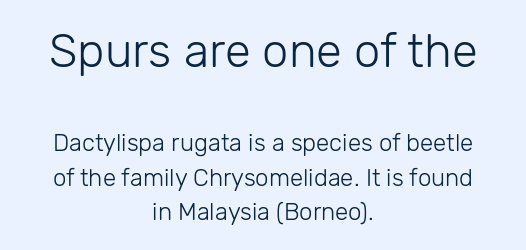
The image shows 47 px light sans-serif type, upright; set centered, normal line spacing (1.44x), normal letter spacing, not underlined; the first (top) block is 1.96x larger; low stroke contrast and a medium x-height.
